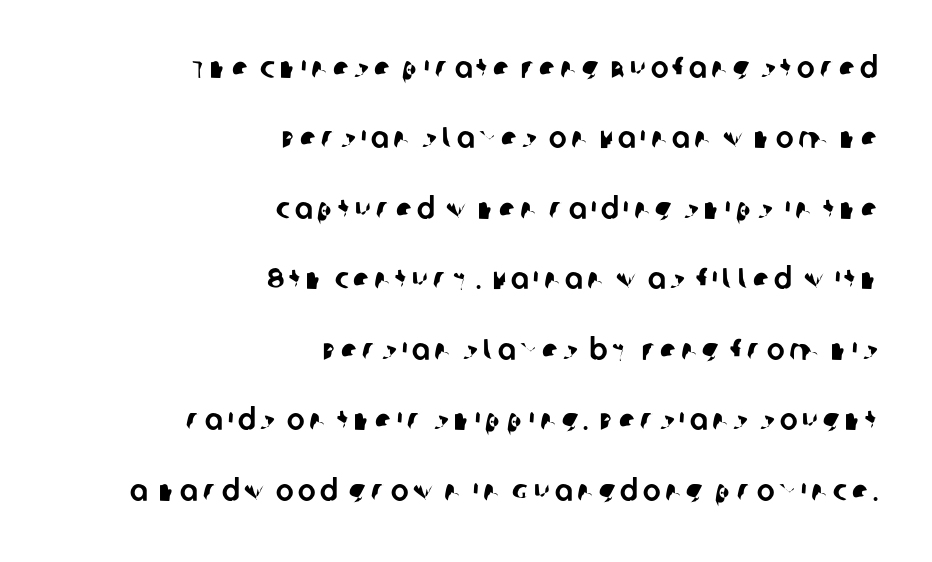
{"serif": "no", "width": "normal", "stroke_contrast": "low", "x_height": "large", "monospaced": "no", "underline": "no", "align": "right", "line_spacing": "loose", "line_spacing_ratio": 2.35, "glyph_px": 30}
